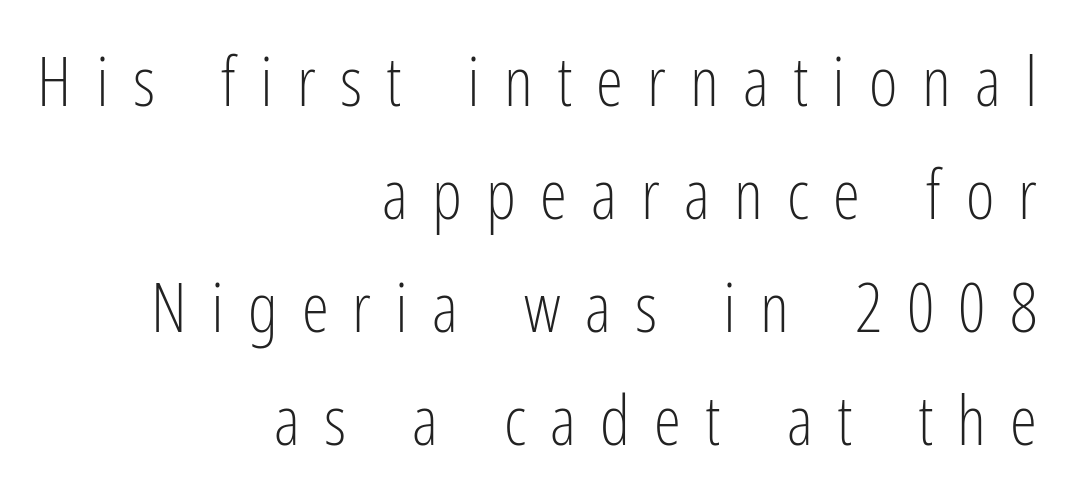
Q: Is the text bold? A: No.
Q: Is the text italic (slanted)? A: No, it is upright.
Q: Is the typeface a serif or a sans-serif typeface? A: Sans-serif.
Q: Is the text underlined? A: No.
Q: How is the paragraph aligned? A: Right-aligned.
Q: Is the spacing between letters normal or unusually wide? A: Unusually wide.
Q: Is the spacing between lines tight, normal or loose? A: Normal.
Q: Width (condensed, normal, or wide)? A: Condensed.
Q: Stroke contrast? A: Low.
Q: x-height? A: Medium.
Q: Monospaced? A: No.
